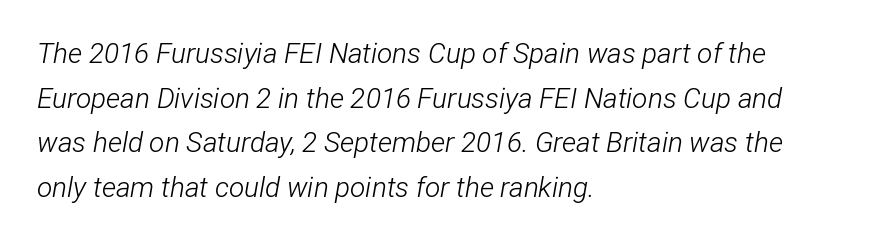
Q: Is the text bold? A: No.
Q: Is the text italic (slanted)? A: Yes, it leans right by about 12 degrees.
Q: Is the text underlined? A: No.
Q: How is the paragraph aligned? A: Left-aligned.
Q: Is the spacing between letters normal or unusually wide? A: Normal.
Q: Is the spacing between lines tight, normal or loose? A: Normal.
Q: Width (condensed, normal, or wide)? A: Condensed.
Q: Stroke contrast? A: Low.
Q: x-height? A: Medium.
Q: Monospaced? A: No.
